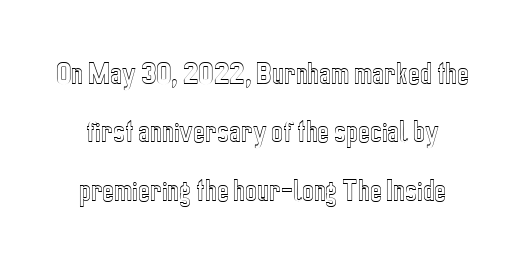
If you drew a line through each stem, it would be perfectly vertical. The specimen omits any rule beneath the text block's lines. If you measured baseline to baseline, you'd find a long distance. The letters sit at their default tracking, neither squeezed nor spread.
